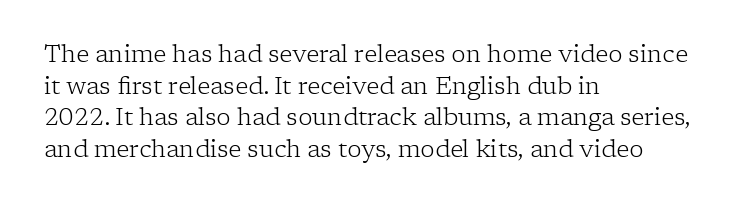
Q: Is the text bold? A: No.
Q: Is the text italic (slanted)? A: No, it is upright.
Q: Is the text underlined? A: No.
Q: How is the paragraph aligned? A: Left-aligned.
Q: Is the spacing between letters normal or unusually wide? A: Normal.
Q: Is the spacing between lines tight, normal or loose? A: Normal.
